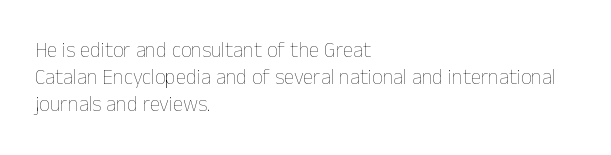
The image shows 21 px text type, upright; set left-aligned, normal line spacing (1.28x), normal letter spacing, not underlined.
